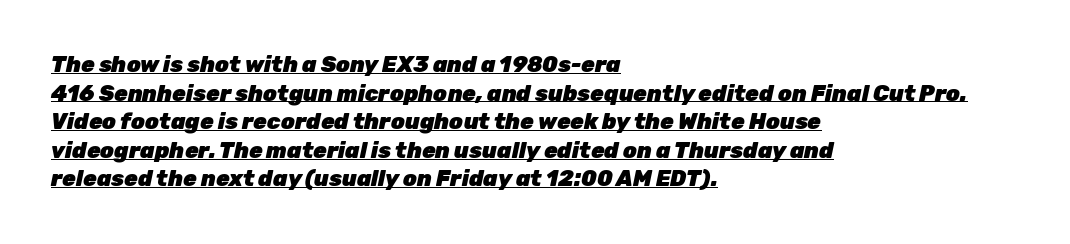
The image shows 22 px bold type, italic (leaning right); set left-aligned, normal line spacing (1.3x), normal letter spacing, underlined.
